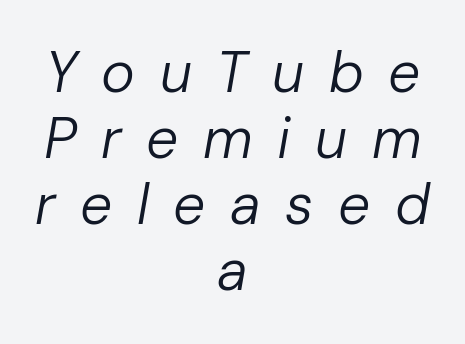
{"italic": "yes", "lean": "right", "slant_degrees": 10, "bold": "no", "weight": "regular", "width": "normal", "stroke_contrast": "low", "x_height": "medium", "monospaced": "no", "underline": "no", "align": "center", "line_spacing_ratio": 1.16, "letter_spacing": "wide", "letter_spacing_em": 0.43, "glyph_px": 57}
